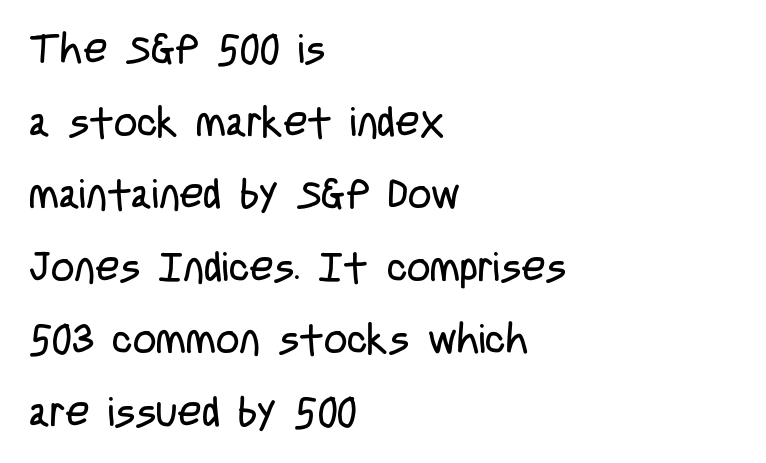
The image shows 41 px regular-weight, condensed sans-serif type, upright; set left-aligned, line spacing 1.77x, normal letter spacing, not underlined; low stroke contrast and a large x-height.
